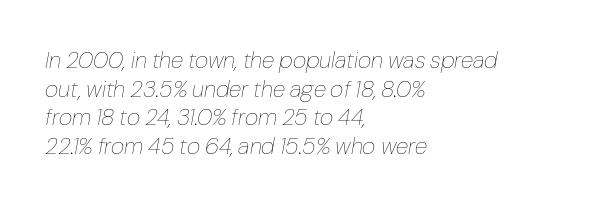
The image shows 23 px text type, italic (leaning right); set left-aligned, normal line spacing (1.25x), normal letter spacing, not underlined.
